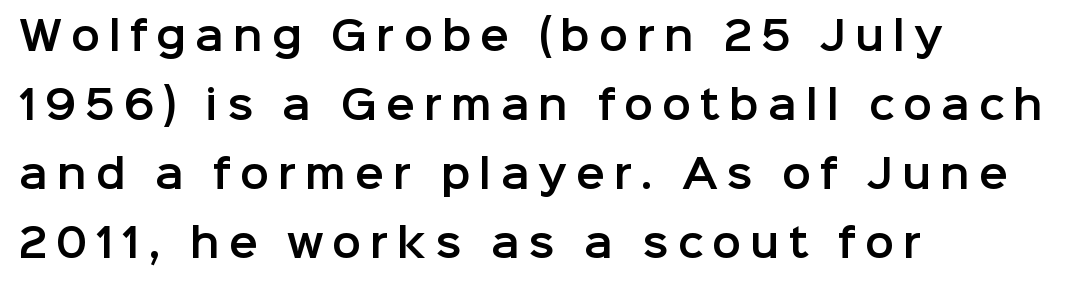
The image shows 39 px sans-serif type, upright; set left-aligned, line spacing 1.77x, unusually wide letter spacing (+0.22 em), not underlined; low stroke contrast and a medium x-height.
